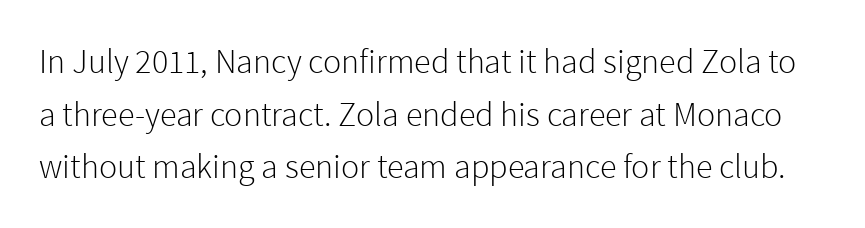
{"serif": "no", "italic": "no", "bold": "no", "weight": "light", "width": "normal", "x_height": "medium", "monospaced": "no", "underline": "no", "line_spacing": "normal", "line_spacing_ratio": 1.55, "letter_spacing": "normal", "letter_spacing_em": 0.0, "glyph_px": 34}
